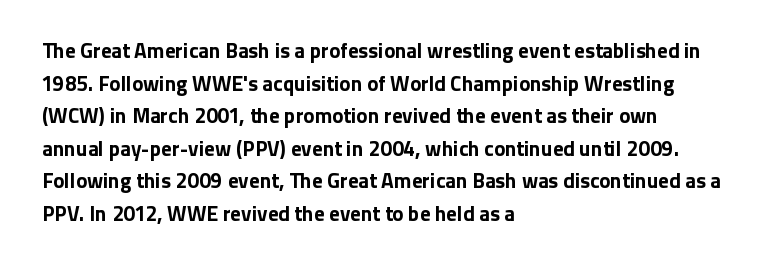
{"italic": "no", "bold": "yes", "underline": "no", "align": "left", "line_spacing": "normal", "line_spacing_ratio": 1.55, "letter_spacing": "normal", "letter_spacing_em": 0.0, "glyph_px": 21}
